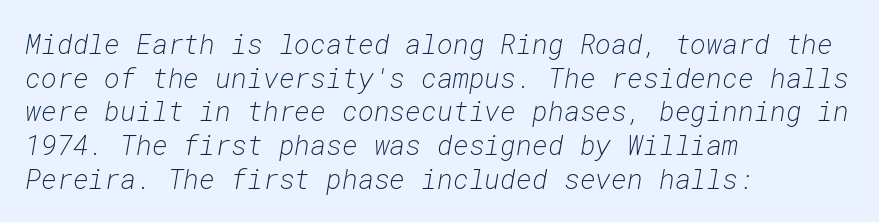
Q: Is the text bold? A: No.
Q: Is the text italic (slanted)? A: Yes, it leans right by about 10 degrees.
Q: Is the text underlined? A: No.
Q: How is the paragraph aligned? A: Left-aligned.
Q: Is the spacing between letters normal or unusually wide? A: Normal.
Q: Is the spacing between lines tight, normal or loose? A: Normal.
